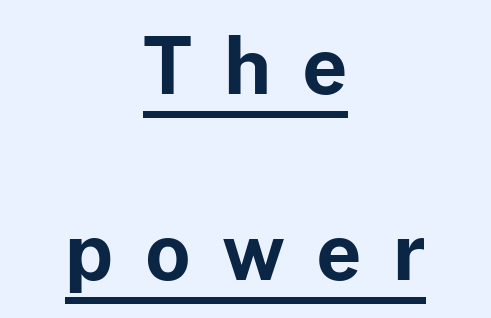
{"serif": "no", "italic": "no", "bold": "yes", "weight": "bold", "width": "normal", "stroke_contrast": "low", "x_height": "medium", "monospaced": "no", "underline": "yes", "align": "center", "line_spacing": "loose", "line_spacing_ratio": 2.39, "letter_spacing": "wide", "letter_spacing_em": 0.4, "glyph_px": 78}
